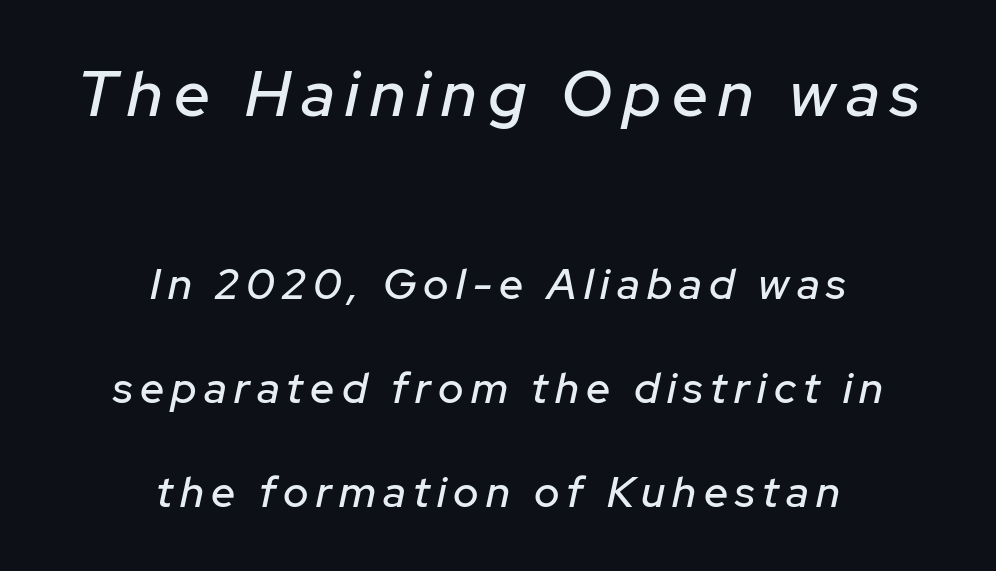
The image shows 64 px text type, italic (leaning right); set centered, loose line spacing (2.41x), not underlined; the first (top) block is 1.49x larger; low stroke contrast and a medium x-height.
